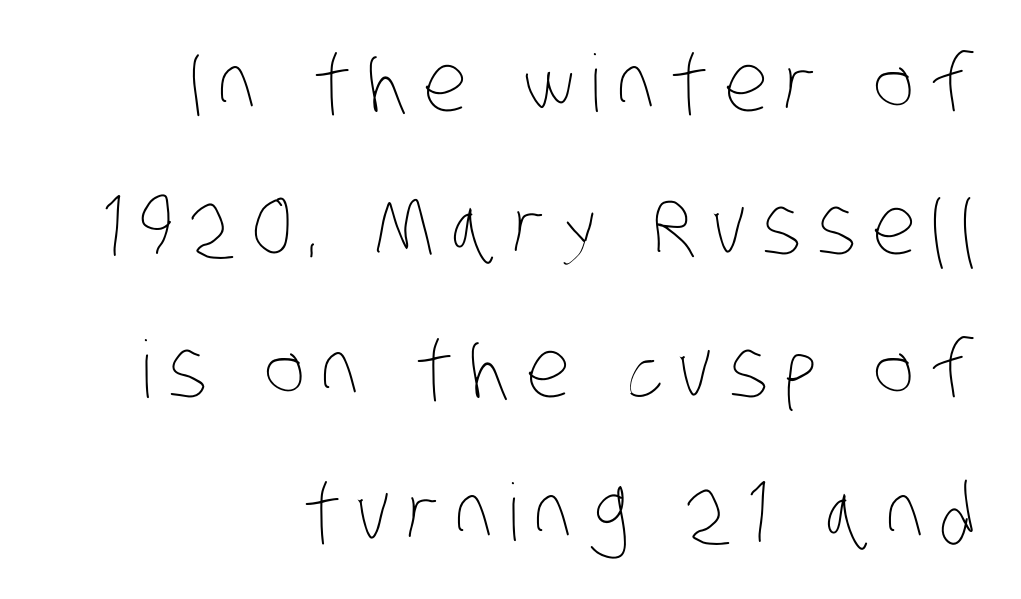
{"bold": "no", "weight": "thin", "width": "condensed", "stroke_contrast": "low", "x_height": "large", "monospaced": "no", "underline": "no", "align": "right", "line_spacing_ratio": 1.81, "letter_spacing": "wide", "letter_spacing_em": 0.2, "glyph_px": 79}
